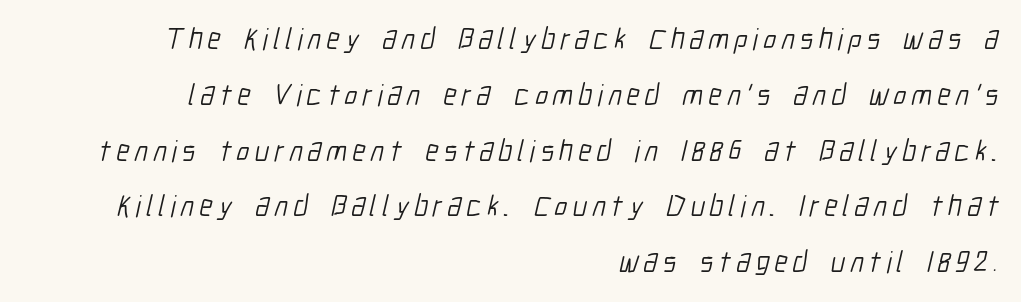
{"serif": "no", "bold": "no", "weight": "light", "width": "condensed", "stroke_contrast": "low", "x_height": "medium", "monospaced": "no", "underline": "no", "align": "right", "line_spacing_ratio": 1.86, "glyph_px": 30}
